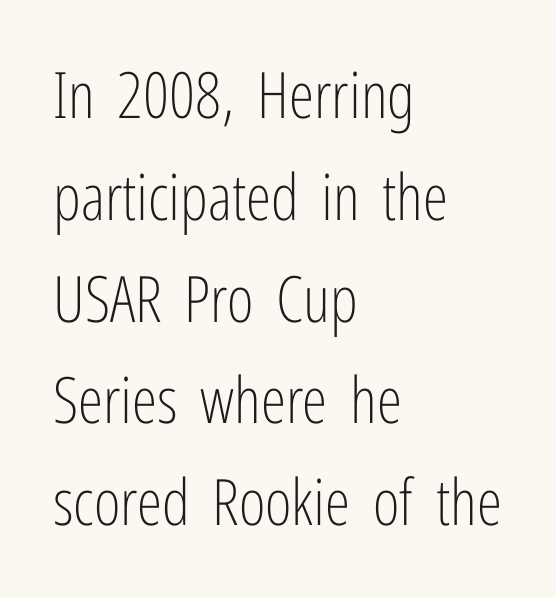
The image shows 64 px light, condensed sans-serif type, upright; set left-aligned, normal line spacing (1.59x), normal letter spacing, not underlined; low stroke contrast and a medium x-height.
